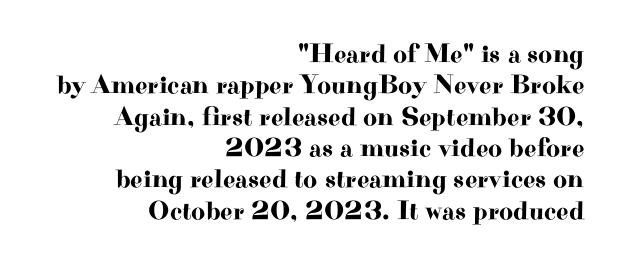
What stands out about the letter spacing? Nothing — it is the standard amount. A flush-right, rag-left setting is used for this passage. Every character sits straight up, as roman type does. Any mark beneath the type? The region is blank.
